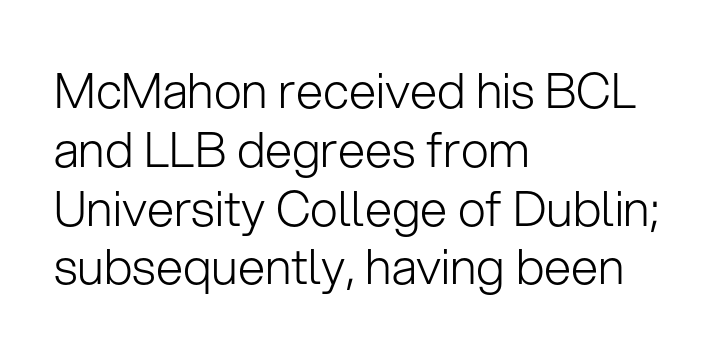
The image shows 49 px light sans-serif type, upright; set left-aligned, line spacing 1.2x, normal letter spacing, not underlined; low stroke contrast and a medium x-height.
